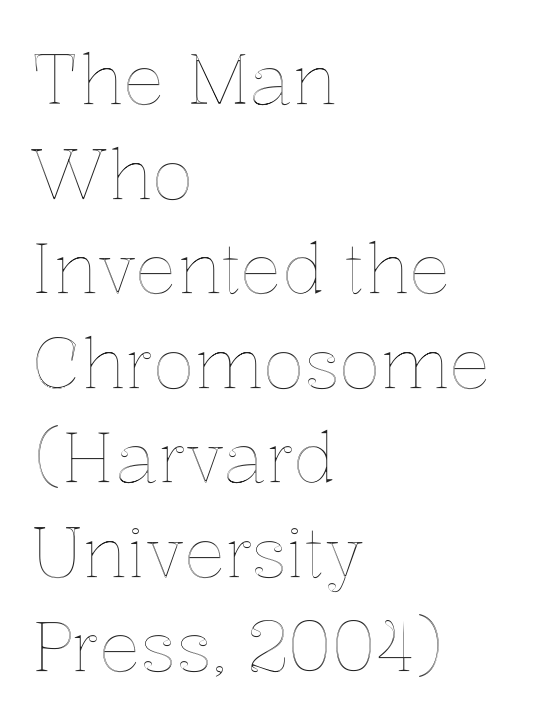
Q: Is the text italic (slanted)? A: No, it is upright.
Q: Is the text underlined? A: No.
Q: How is the paragraph aligned? A: Left-aligned.
Q: Is the spacing between letters normal or unusually wide? A: Normal.
Q: Is the spacing between lines tight, normal or loose? A: Normal.
Q: Width (condensed, normal, or wide)? A: Normal.
Q: x-height? A: Medium.
Q: Monospaced? A: No.
